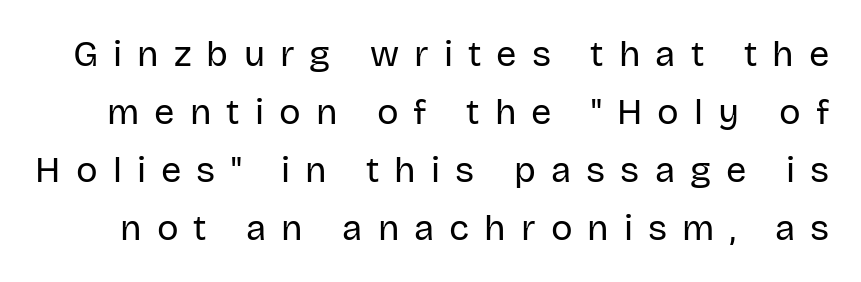
{"serif": "no", "italic": "no", "bold": "no", "weight": "regular", "width": "normal", "stroke_contrast": "low", "x_height": "large", "monospaced": "no", "underline": "no", "line_spacing": "normal", "line_spacing_ratio": 1.61, "letter_spacing": "wide", "letter_spacing_em": 0.42, "glyph_px": 36}
